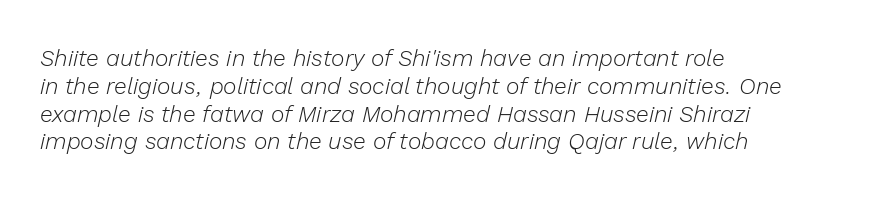
The image shows 23 px text type, italic (leaning right); set left-aligned, line spacing 1.21x, normal letter spacing, not underlined.
